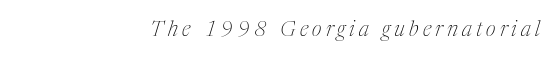
The image shows 21 px text type, italic (leaning right); set right-aligned, unusually wide letter spacing (+0.2 em), not underlined.
